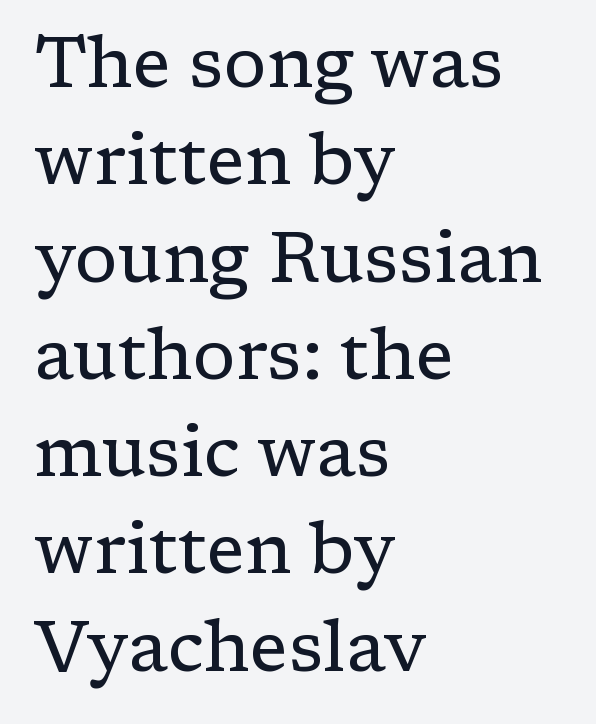
The image shows 71 px regular-weight serif type, upright; set left-aligned, normal line spacing (1.37x), normal letter spacing, not underlined; low stroke contrast and a medium x-height.
